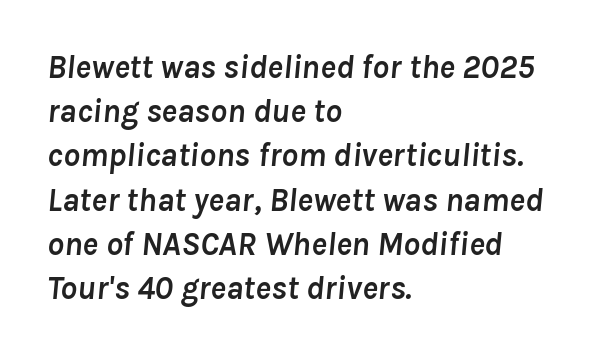
Q: Is the text bold? A: Yes.
Q: Is the text italic (slanted)? A: Yes, it leans right by about 8 degrees.
Q: Is the text underlined? A: No.
Q: How is the paragraph aligned? A: Left-aligned.
Q: Is the spacing between letters normal or unusually wide? A: Normal.
Q: Is the spacing between lines tight, normal or loose? A: Normal.
Q: Width (condensed, normal, or wide)? A: Normal.
Q: Stroke contrast? A: Low.
Q: x-height? A: Medium.
Q: Monospaced? A: No.
